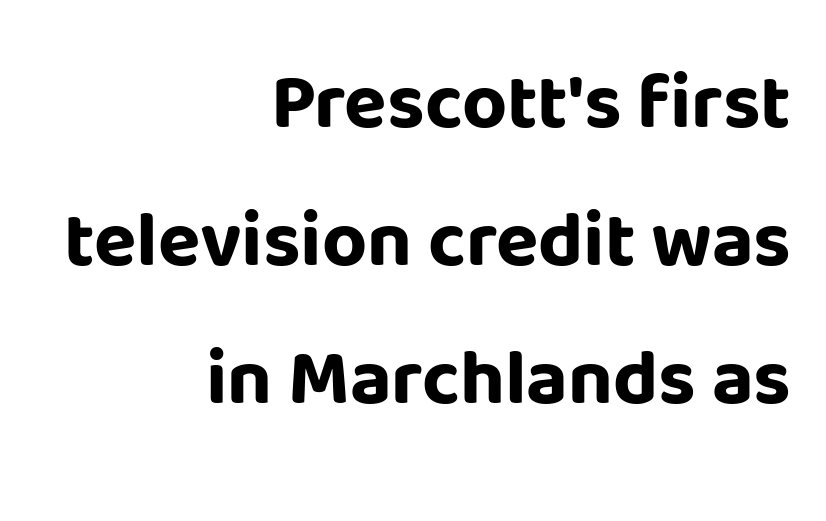
The image shows 78 px bold sans-serif type, upright; set right-aligned, line spacing 1.77x, normal letter spacing, not underlined; low stroke contrast and a large x-height.
